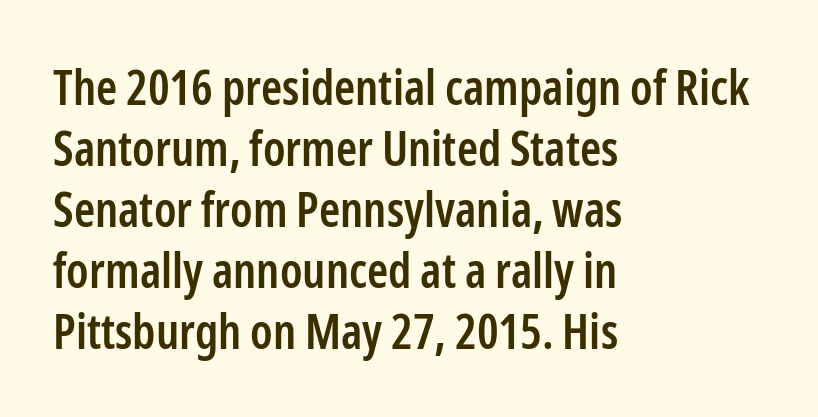
The image shows 48 px semibold, condensed sans-serif type, upright; set left-aligned, normal line spacing (1.27x), normal letter spacing, not underlined; low stroke contrast and a medium x-height.
